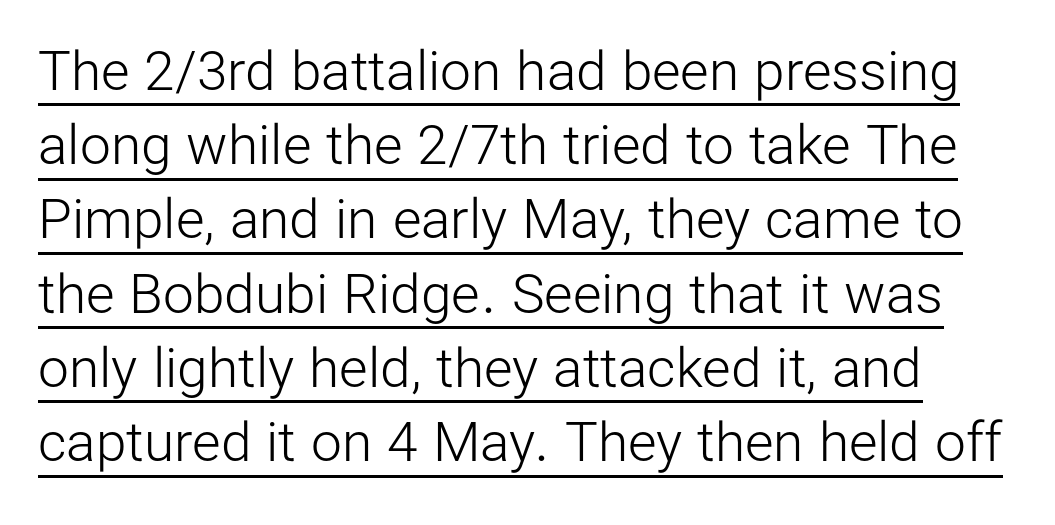
Q: Is the text bold? A: No.
Q: Is the text italic (slanted)? A: No, it is upright.
Q: Is the typeface a serif or a sans-serif typeface? A: Sans-serif.
Q: Is the text underlined? A: Yes.
Q: Is the spacing between letters normal or unusually wide? A: Normal.
Q: Is the spacing between lines tight, normal or loose? A: Normal.
Q: Width (condensed, normal, or wide)? A: Normal.
Q: Stroke contrast? A: Low.
Q: x-height? A: Medium.
Q: Monospaced? A: No.
